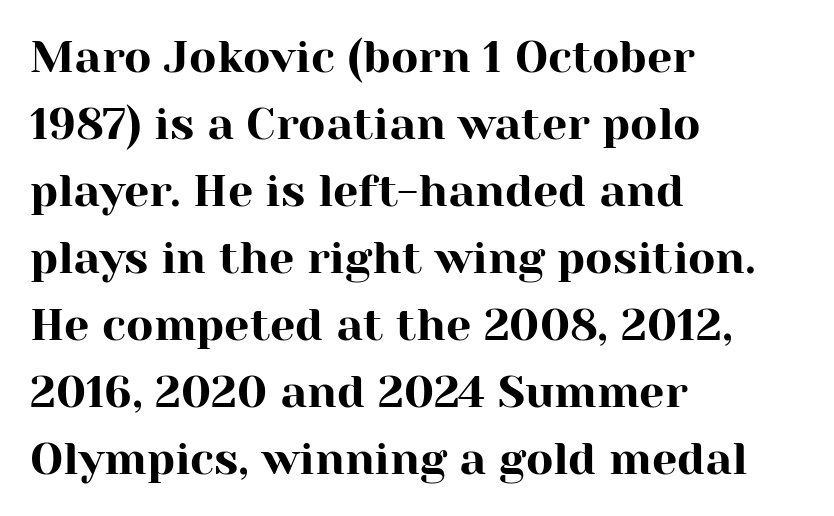
Q: Is the text italic (slanted)? A: No, it is upright.
Q: Is the typeface a serif or a sans-serif typeface? A: Serif.
Q: Is the text underlined? A: No.
Q: How is the paragraph aligned? A: Left-aligned.
Q: Is the spacing between letters normal or unusually wide? A: Normal.
Q: Is the spacing between lines tight, normal or loose? A: Normal.
Q: Width (condensed, normal, or wide)? A: Normal.
Q: Stroke contrast? A: High.
Q: x-height? A: Medium.
Q: Monospaced? A: No.
